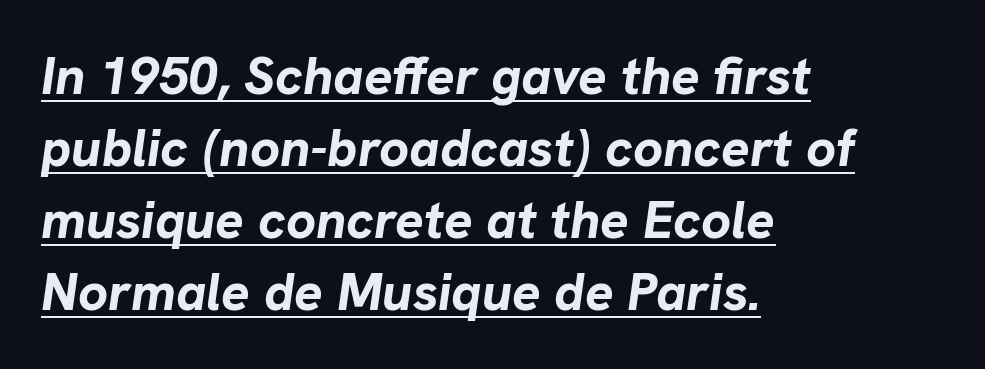
Q: Is the text bold? A: Yes.
Q: Is the text italic (slanted)? A: Yes, it leans right by about 8 degrees.
Q: Is the text underlined? A: Yes.
Q: How is the paragraph aligned? A: Left-aligned.
Q: Is the spacing between letters normal or unusually wide? A: Normal.
Q: Is the spacing between lines tight, normal or loose? A: Normal.
Q: Width (condensed, normal, or wide)? A: Normal.
Q: Stroke contrast? A: Low.
Q: x-height? A: Medium.
Q: Monospaced? A: No.
